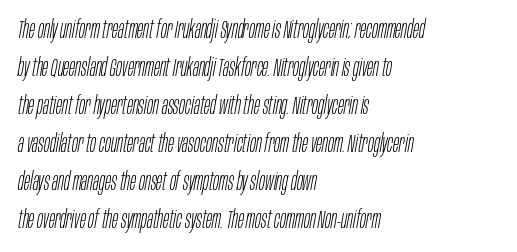
Q: Is the text bold? A: No.
Q: Is the text italic (slanted)? A: Yes, it leans right by about 10 degrees.
Q: Is the text underlined? A: No.
Q: How is the paragraph aligned? A: Left-aligned.
Q: Is the spacing between letters normal or unusually wide? A: Normal.
Q: Is the spacing between lines tight, normal or loose? A: Normal.
